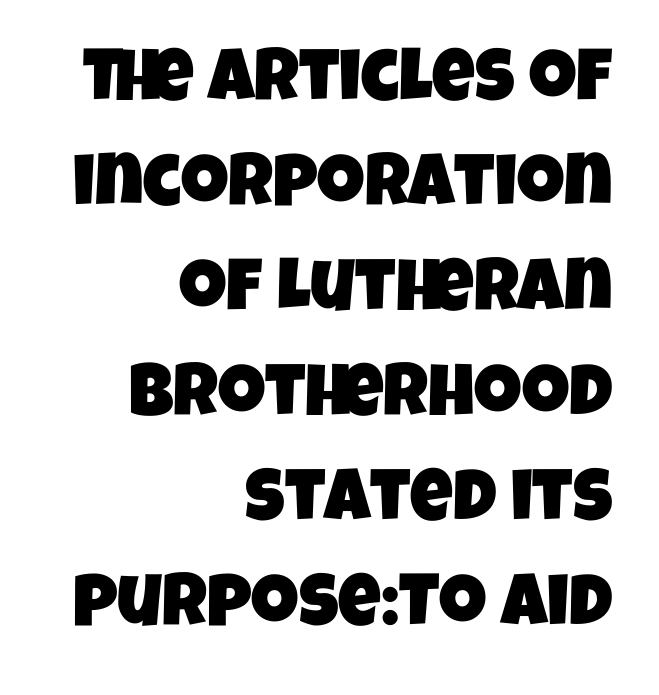
The image shows 74 px condensed sans-serif type; set right-aligned, normal line spacing (1.42x), normal letter spacing, not underlined; low stroke contrast and a large x-height.
